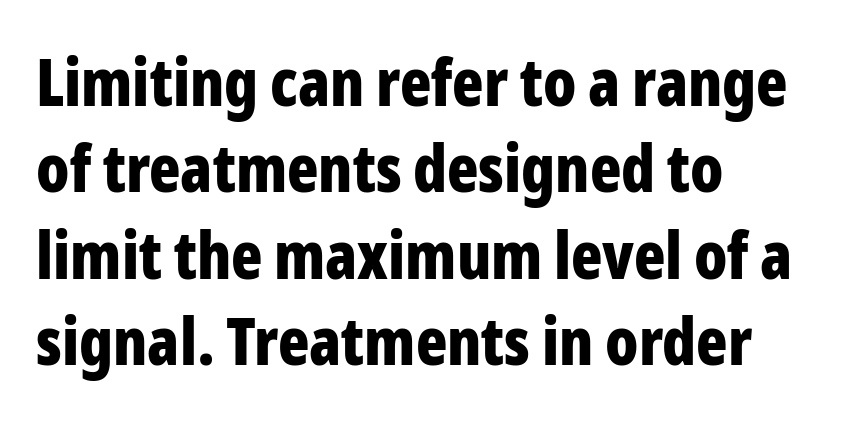
Words float on clear page, feet unadorned. A typesetter would call this zero additional tracking. Serifs: no, the terminals of the letterforms are clean. The face used here is proportionally spaced, like ordinary book or web type. One-word summary of the alignment: left. In terms of leading, this rendering sits right in the middle.
